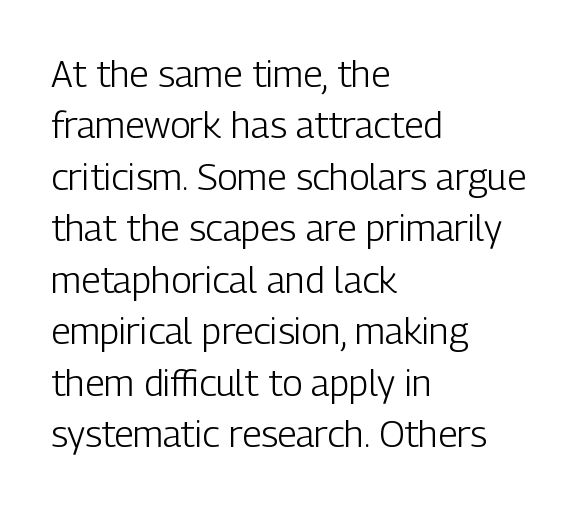
Q: Is the text bold? A: No.
Q: Is the text italic (slanted)? A: No, it is upright.
Q: Is the typeface a serif or a sans-serif typeface? A: Sans-serif.
Q: Is the text underlined? A: No.
Q: How is the paragraph aligned? A: Left-aligned.
Q: Is the spacing between letters normal or unusually wide? A: Normal.
Q: Is the spacing between lines tight, normal or loose? A: Normal.
Q: Width (condensed, normal, or wide)? A: Condensed.
Q: Stroke contrast? A: Low.
Q: x-height? A: Medium.
Q: Monospaced? A: No.
